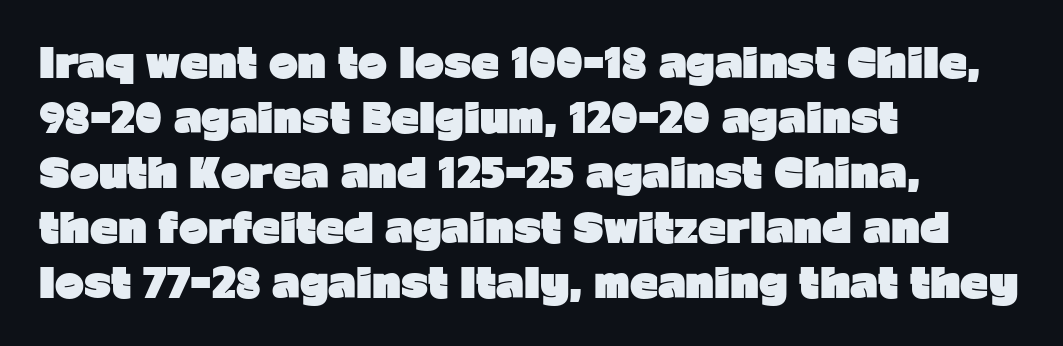
{"serif": "no", "italic": "no", "bold": "yes", "weight": "heavy", "width": "normal", "stroke_contrast": "low", "x_height": "medium", "monospaced": "no", "underline": "no", "align": "left", "line_spacing": "normal", "line_spacing_ratio": 1.41, "letter_spacing": "normal", "letter_spacing_em": 0.0, "glyph_px": 39}
